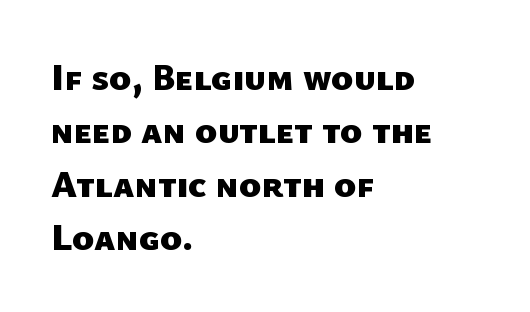
Q: Is the text bold? A: Yes.
Q: Is the typeface a serif or a sans-serif typeface? A: Sans-serif.
Q: Is the text underlined? A: No.
Q: How is the paragraph aligned? A: Left-aligned.
Q: Is the spacing between letters normal or unusually wide? A: Normal.
Q: Is the spacing between lines tight, normal or loose? A: Normal.
Q: Width (condensed, normal, or wide)? A: Normal.
Q: Stroke contrast? A: Low.
Q: x-height? A: Medium.
Q: Monospaced? A: No.
